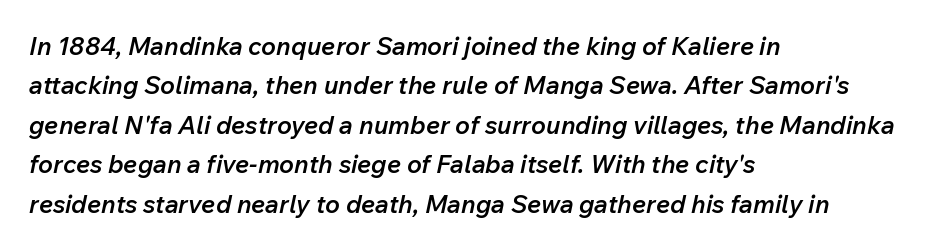
{"italic": "yes", "lean": "right", "slant_degrees": 12, "bold": "semi", "underline": "no", "align": "left", "line_spacing": "normal", "line_spacing_ratio": 1.58, "letter_spacing": "normal", "letter_spacing_em": 0.0, "glyph_px": 25}
